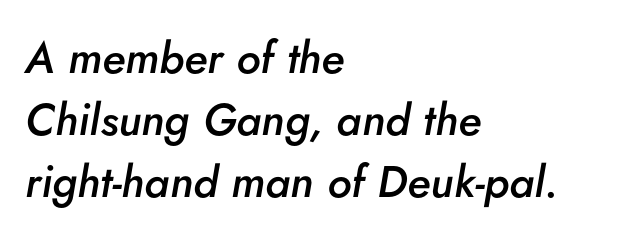
Q: Is the text bold? A: Semi-bold.
Q: Is the text italic (slanted)? A: Yes, it leans right by about 5 degrees.
Q: Is the text underlined? A: No.
Q: How is the paragraph aligned? A: Left-aligned.
Q: Is the spacing between letters normal or unusually wide? A: Normal.
Q: Is the spacing between lines tight, normal or loose? A: Normal.
Q: Width (condensed, normal, or wide)? A: Normal.
Q: Stroke contrast? A: Low.
Q: x-height? A: Small.
Q: Monospaced? A: No.
